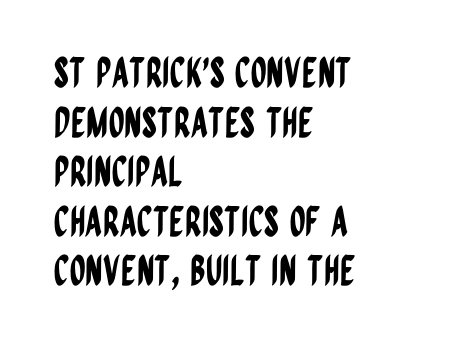
The image shows 41 px condensed sans-serif type, upright; set left-aligned, line spacing 1.21x, normal letter spacing, not underlined; low stroke contrast and a large x-height.
